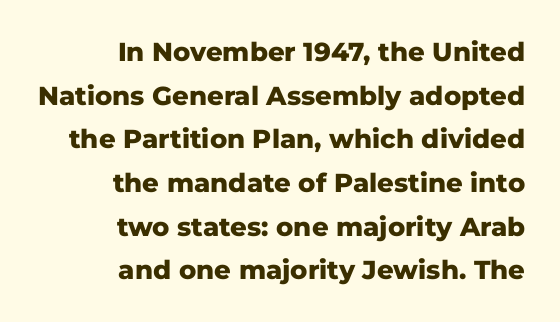
Line ends are locked; line starts wander. In terms of letterspacing, this is plain default setting. This block has exactly the height ordinary leading produces. Caption: bold face, heavy strokes.
